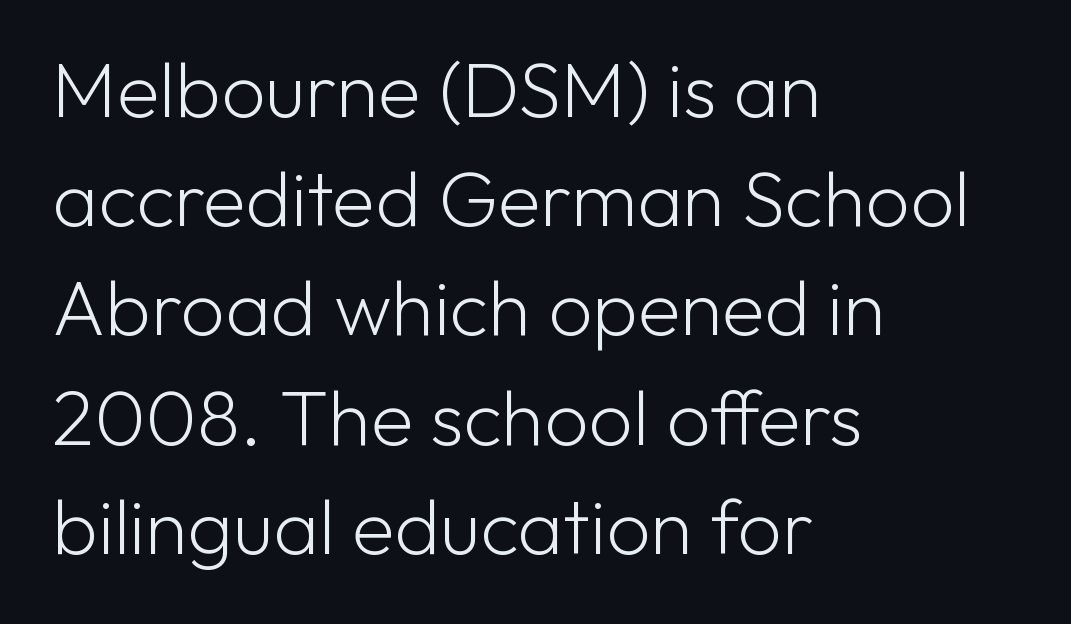
Q: Is the text bold? A: No.
Q: Is the text italic (slanted)? A: No, it is upright.
Q: Is the typeface a serif or a sans-serif typeface? A: Sans-serif.
Q: Is the text underlined? A: No.
Q: How is the paragraph aligned? A: Left-aligned.
Q: Is the spacing between letters normal or unusually wide? A: Normal.
Q: Is the spacing between lines tight, normal or loose? A: Normal.
Q: Width (condensed, normal, or wide)? A: Normal.
Q: Stroke contrast? A: Low.
Q: x-height? A: Medium.
Q: Monospaced? A: No.
